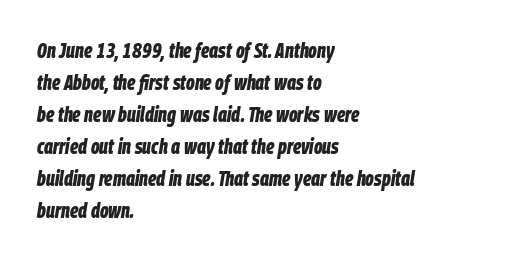
Letters rest on an invisible, unmarked baseline. The typesetter chose a ragged-right arrangement here. Stroke thickness is high; the sample reads as a true bold. You could call the tracking neutral — neither tight nor loose. If you measured baseline to baseline, you'd find a middling distance.
